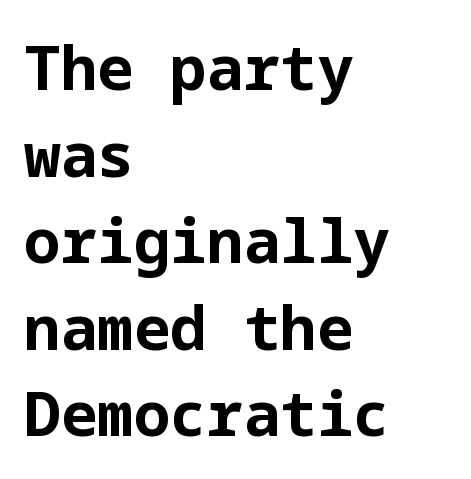
The image shows 61 px bold sans-serif type, upright; set left-aligned, normal line spacing (1.42x), normal letter spacing, not underlined; low stroke contrast and a medium x-height.
